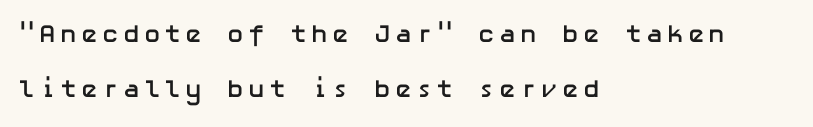
The image shows 25 px bold type, upright; set left-aligned, loose line spacing (2.22x), not underlined.
